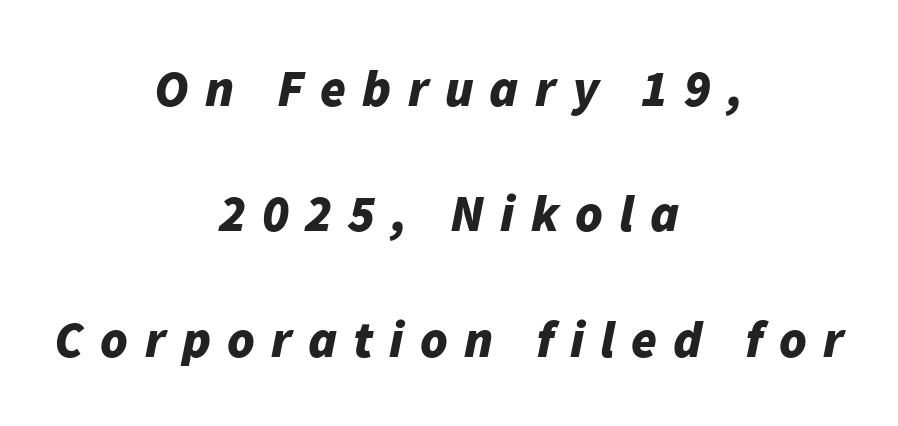
Q: Is the text bold? A: Yes.
Q: Is the text italic (slanted)? A: Yes, it leans right by about 11 degrees.
Q: Is the text underlined? A: No.
Q: How is the paragraph aligned? A: Centered.
Q: Is the spacing between letters normal or unusually wide? A: Unusually wide.
Q: Is the spacing between lines tight, normal or loose? A: Loose.
Q: Width (condensed, normal, or wide)? A: Normal.
Q: Stroke contrast? A: Low.
Q: x-height? A: Medium.
Q: Monospaced? A: No.
